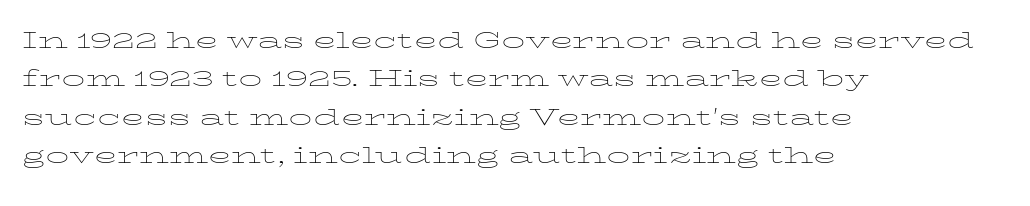
The font's upright variant was chosen for this text. Check under the words: just untouched page. Compared with typical body copy, the letter spacing here is the same. Is the stroke heavy? The answer is a plain regular-or-lighter. Teacher's note: observe the even left margin — that is flush-left alignment.
